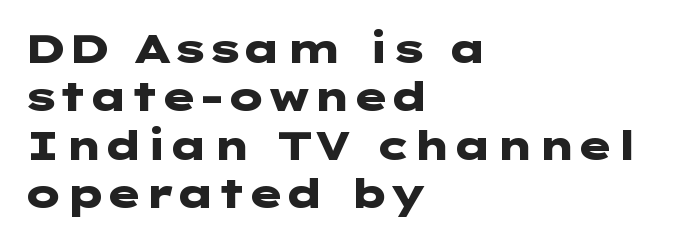
{"serif": "no", "italic": "no", "bold": "yes", "weight": "heavy", "width": "wide", "stroke_contrast": "low", "x_height": "medium", "underline": "no", "align": "left", "line_spacing_ratio": 1.21, "letter_spacing": "normal", "letter_spacing_em": 0.0, "glyph_px": 40}
